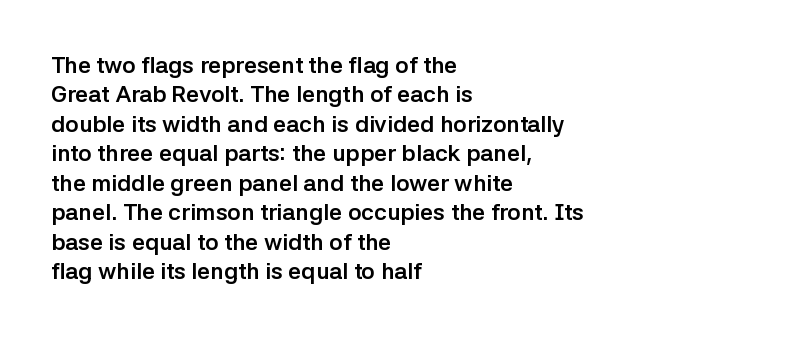
The image shows 23 px bold type, upright; set left-aligned, normal line spacing (1.28x), normal letter spacing, not underlined.
